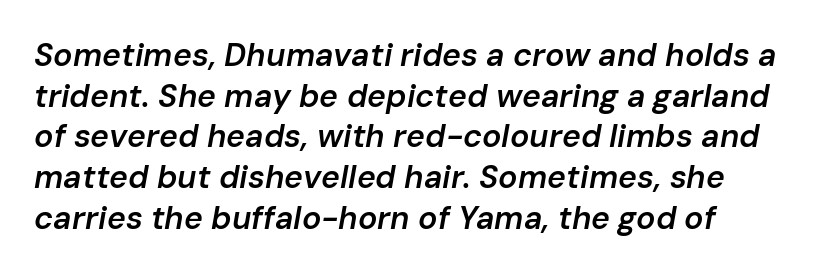
The image shows 32 px semibold type, italic (leaning right); set left-aligned, normal line spacing (1.27x), normal letter spacing, not underlined; low stroke contrast and a medium x-height.
